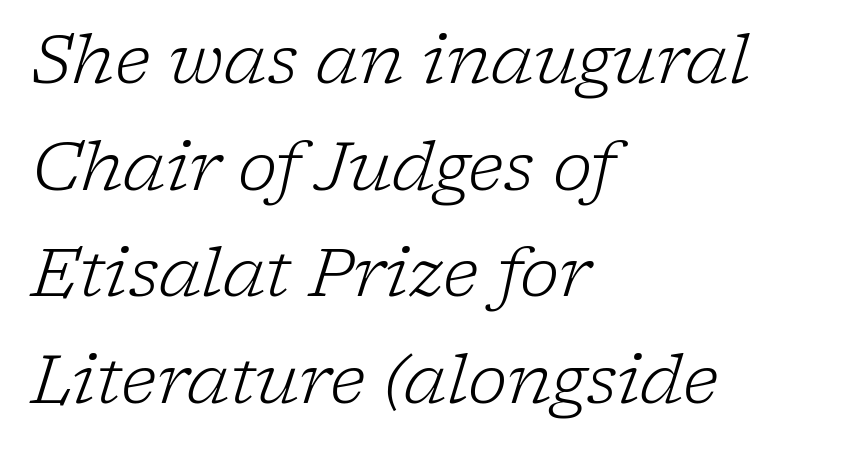
{"serif": "yes", "italic": "yes", "lean": "right", "slant_degrees": 17, "bold": "no", "weight": "light", "width": "normal", "stroke_contrast": "low", "x_height": "medium", "monospaced": "no", "underline": "no", "align": "left", "line_spacing": "normal", "line_spacing_ratio": 1.59, "letter_spacing": "normal", "letter_spacing_em": 0.0, "glyph_px": 67}
